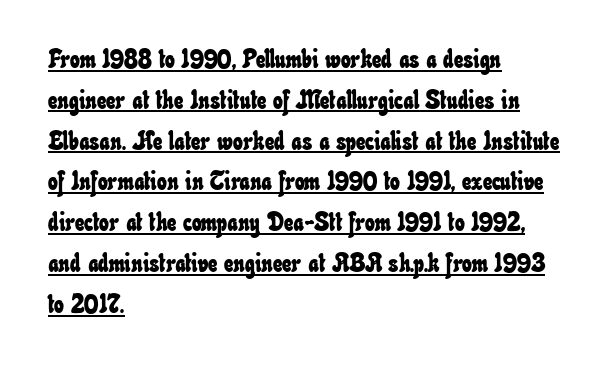
The image shows 26 px text type; set left-aligned, normal line spacing (1.57x), normal letter spacing, underlined.
